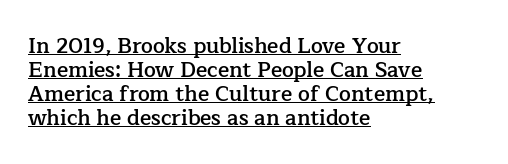
A rule runs beneath these lines of type. No extra tracking has been applied to these lines. No italicization has been applied; the sample stays upright. Bold? Not quite — semibold, heavier than regular but stopping short. The paragraph has a hard left edge and a soft right edge. What's the leading like? Squeezed, with rows nearly overlapping.
